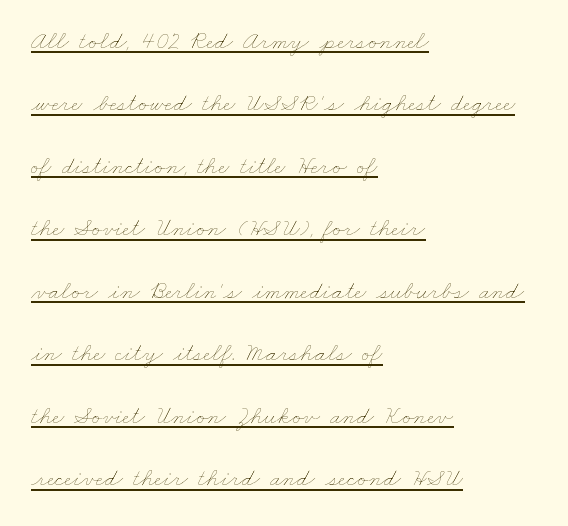
Q: Is the text bold? A: No.
Q: Is the text underlined? A: Yes.
Q: How is the paragraph aligned? A: Left-aligned.
Q: Is the spacing between letters normal or unusually wide? A: Normal.
Q: Is the spacing between lines tight, normal or loose? A: Loose.
